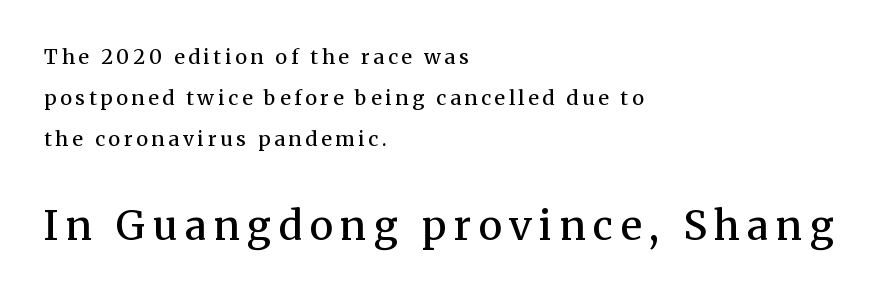
Posture: straight, roman, zero tilt. Leading: increased. Each letter keeps its own natural width here, so spacing adapts to shape. Compared with an ordinary text face, these strokes are moderately heavier — a semibold.
